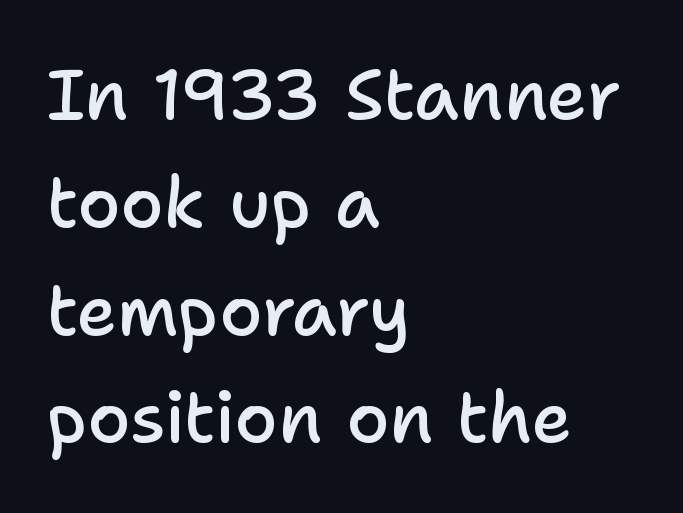
Serif or sans? Sans — the stroke terminals are bare. Stroke thickness is moderately raised; the sample reads as semibold. If you drew a line through each stem, it would be perfectly vertical. Descenders are the only things crossing below the line.
